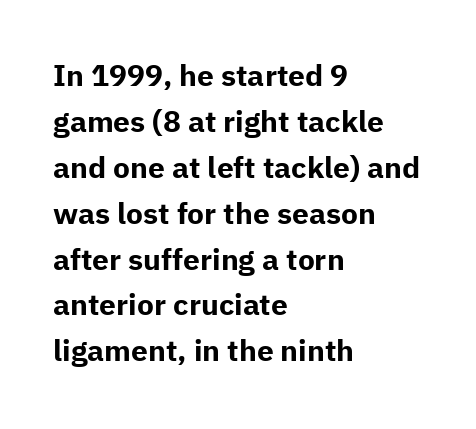
The rag falls on the right side of this text block. Italic: no, the glyphs are upright roman. This sample has the flowing, uneven cadence of proportional lettering. No feet cap the strokes, marking this as sans-serif type.
